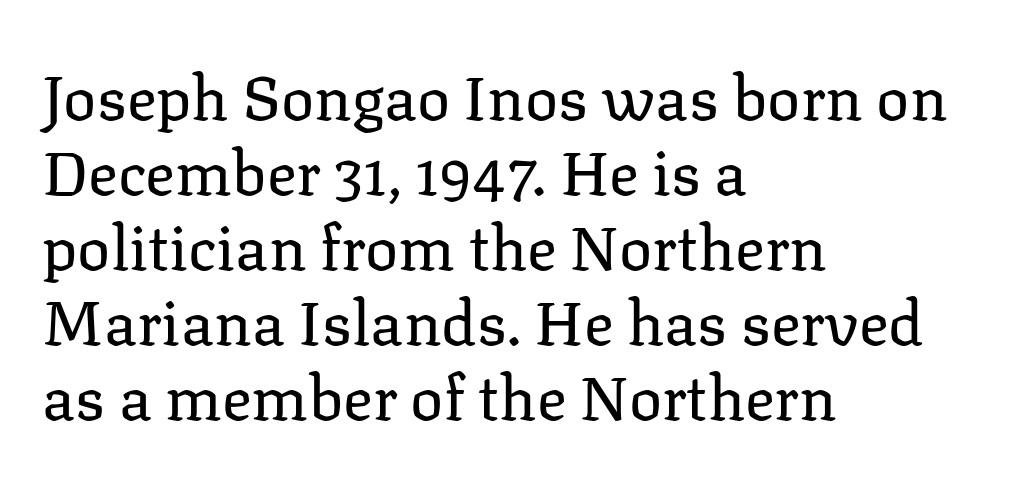
{"serif": "yes", "italic": "no", "bold": "no", "weight": "regular", "width": "normal", "stroke_contrast": "low", "x_height": "medium", "monospaced": "no", "underline": "no", "align": "left", "line_spacing_ratio": 1.21, "letter_spacing": "normal", "letter_spacing_em": 0.0, "glyph_px": 62}
